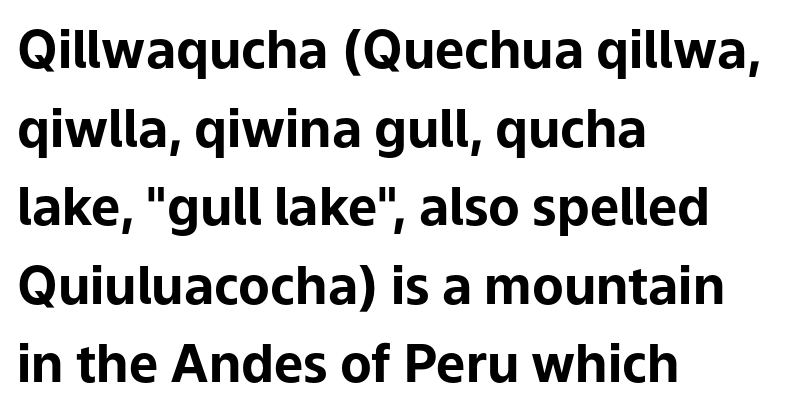
This sample keeps an unexceptional amount of space between lines. Teacher's note: observe the even left margin — that is flush-left alignment. These lines carry a lot of weight — the face is fully bold. Is this a sans? Yes — the strokes have no serifs. Quick note: underline off. What stands out about the letter spacing? Nothing — it is the standard amount.
